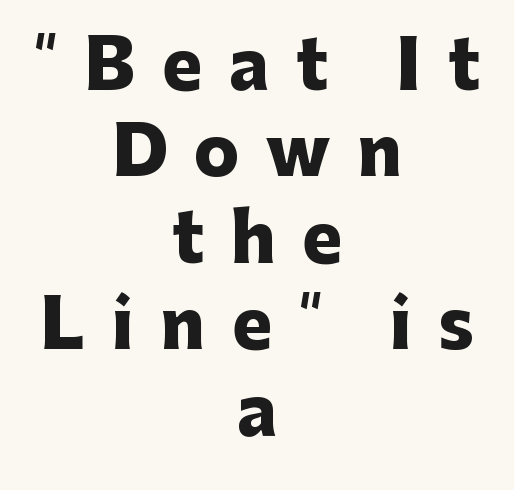
Summary of weight: heavy, a full bold. These lines are rendered in a variable-pitch font. Which margin do the lines hug? Neither — every line sits in the middle. Check under the words: just untouched page. The type sits square on the baseline with zero lean. The tracking jumps out immediately: characters are airy and widely separated.
